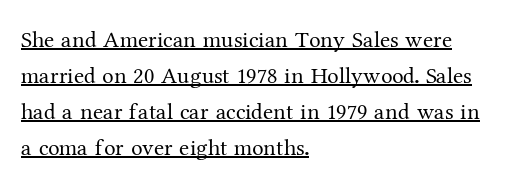
The face used here appears with an underline applied. The passage shown stacks its lines at a standard gap. Posture: upright roman. Stroke thickness stays within the range of a standard reading face or lighter. This sample uses plain, unmodified letter spacing.
